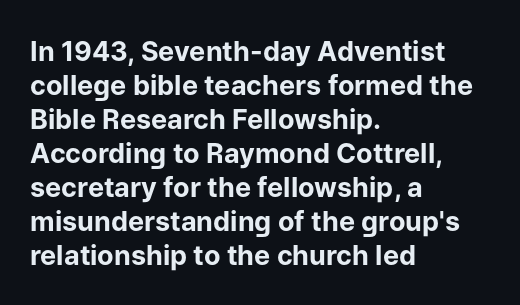
The image shows 27 px bold type, upright; set left-aligned, normal line spacing (1.26x), normal letter spacing, not underlined.
